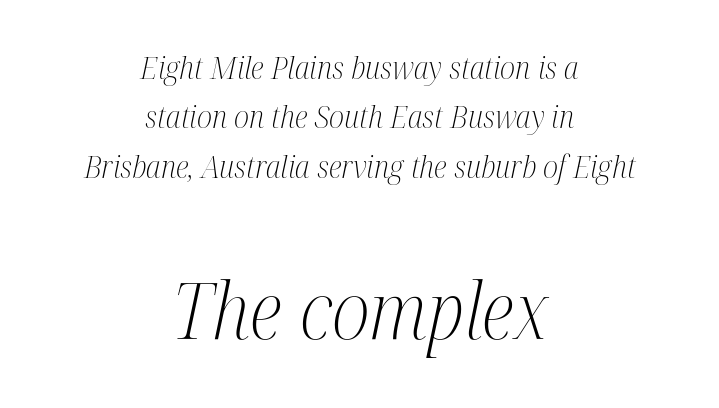
The image shows 78 px light, condensed serif type, italic (leaning right); set centered, normal line spacing (1.59x), normal letter spacing, not underlined; the second (bottom) block is 2.52x larger; medium stroke contrast and a medium x-height.
